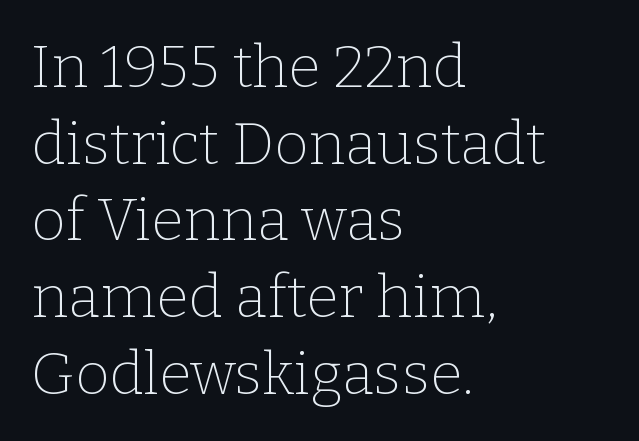
The image shows 59 px thin serif type, upright; set left-aligned, normal line spacing (1.3x), normal letter spacing, not underlined; low stroke contrast and a medium x-height.
